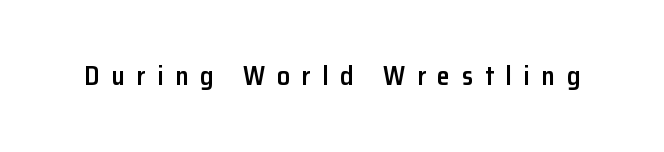
What weight is shown? A semibold, between regular and bold. Vertical strokes here are truly vertical. The specimen omits any rule beneath the text block's lines. Between one letter and the next there's a generous, obvious gap.
